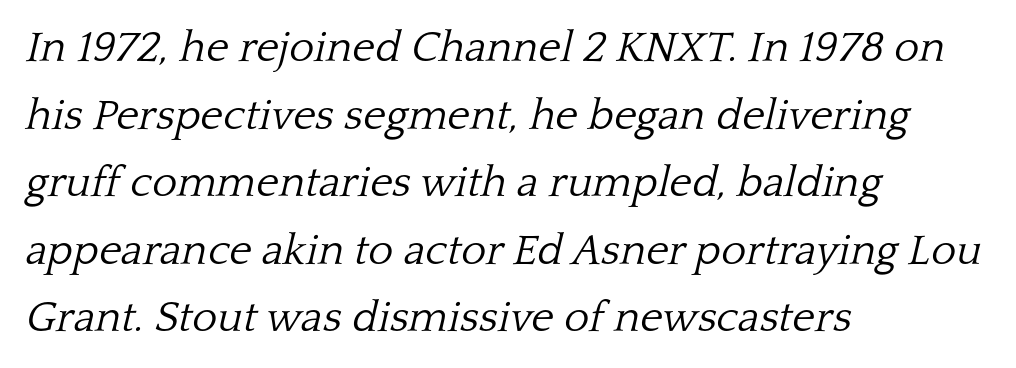
Does the lettering tilt? It does — this is italic. Think standard paragraph weight, or any step lighter than that. Leading: standard. Font category for this specimen: serif.
